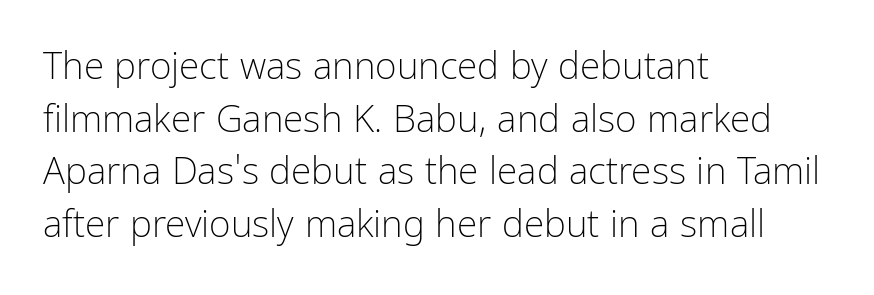
Each line starts at the same left margin while the right side varies. The words here are not underlined. When letters stand straight like this, we call the style roman or upright. You can tell from the bare stems that sans-serif type was used. Bold? No — there's no thickening of the strokes. Default kerning and tracking; the words read as compact shapes.
